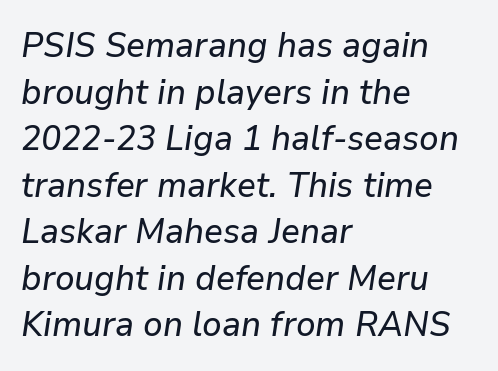
Do the characters align in a grid? No, the font is proportional. Glance below the letters and you will spot only blank space. Each new line begins a customary step beneath the previous one. Characters are canted at an angle relative to the baseline's perpendicular.
